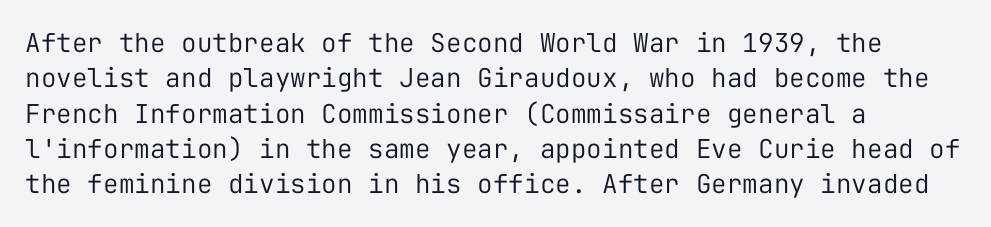
Vertically, the passage feels balanced, rows spaced as you'd expect. No italicization has been applied; the sample stays upright. A bare baseline throughout the passage. Think standard paragraph weight, or any step lighter than that.
